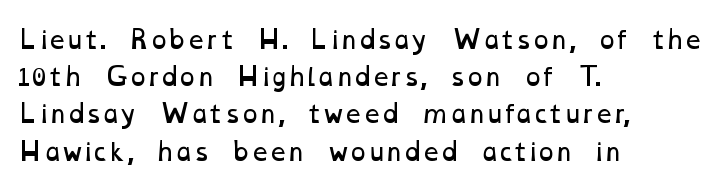
Q: Is the text bold? A: No.
Q: Is the text underlined? A: No.
Q: How is the paragraph aligned? A: Left-aligned.
Q: Is the spacing between letters normal or unusually wide? A: Normal.
Q: Is the spacing between lines tight, normal or loose? A: Normal.
